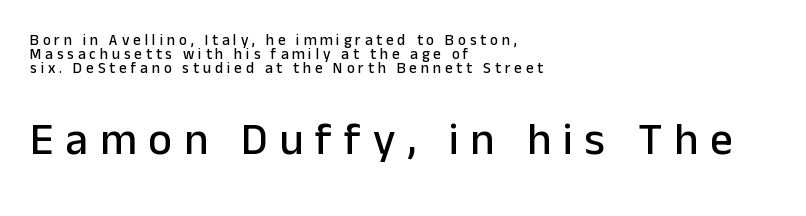
Caption: multi-line text, flush left, ragged right. In terms of posture, this sample is upright. The lower block of text is set noticeably larger than the block above it. Are there feet on the stems? There aren't — it's a sans. Descender tails drop into unmarked territory. The letters advance in unequal steps, a hallmark of proportional type.
